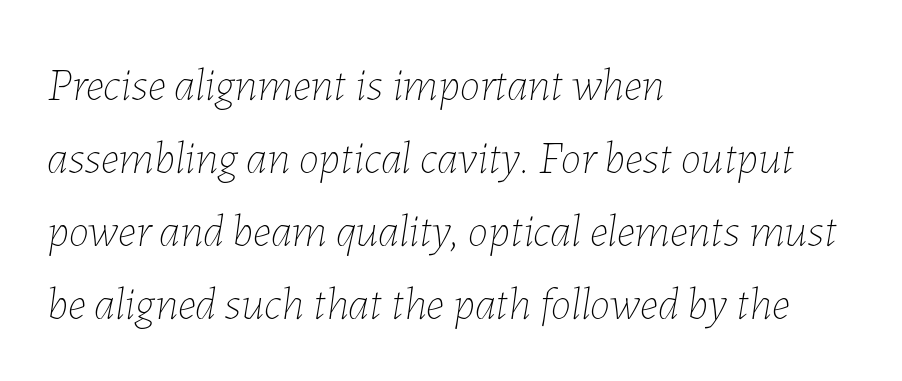
{"italic": "yes", "lean": "right", "slant_degrees": 7, "bold": "no", "weight": "thin", "width": "normal", "stroke_contrast": "low", "x_height": "medium", "monospaced": "no", "underline": "no", "align": "left", "line_spacing": "normal", "line_spacing_ratio": 1.59, "letter_spacing": "normal", "letter_spacing_em": 0.0, "glyph_px": 46}
